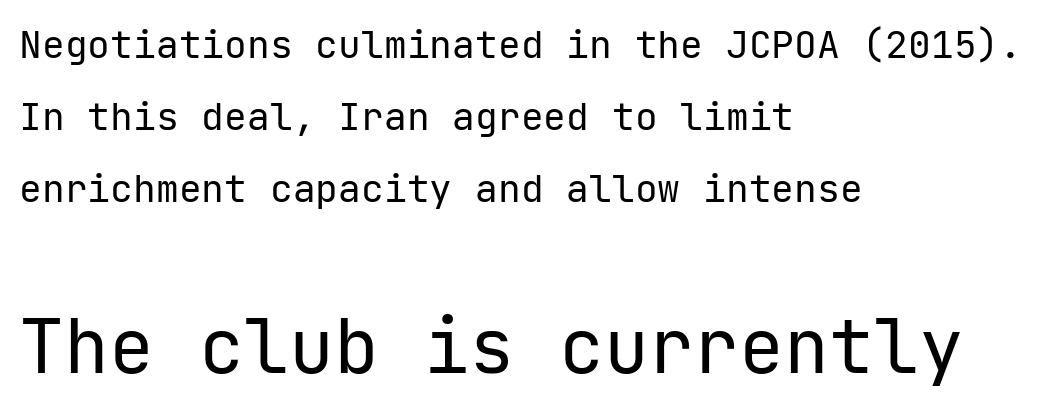
The image shows 75 px regular-weight sans-serif type, upright; set left-aligned, loose line spacing (1.9x), normal letter spacing, not underlined; the second (bottom) block is 1.97x larger; low stroke contrast and a medium x-height.
